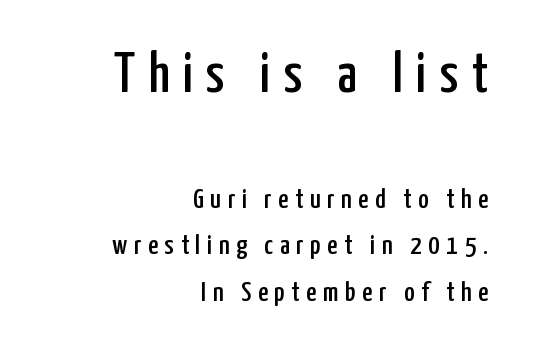
Q: Is the text italic (slanted)? A: No, it is upright.
Q: Is the typeface a serif or a sans-serif typeface? A: Sans-serif.
Q: Is the text underlined? A: No.
Q: How is the paragraph aligned? A: Right-aligned.
Q: Is the spacing between letters normal or unusually wide? A: Unusually wide.
Q: Is the spacing between lines tight, normal or loose? A: Normal.
Q: Which block of text is set in a larger size, the first (top) or the second (bottom)? A: The first (top) one.
Q: Width (condensed, normal, or wide)? A: Condensed.
Q: Stroke contrast? A: Low.
Q: x-height? A: Medium.
Q: Monospaced? A: No.
